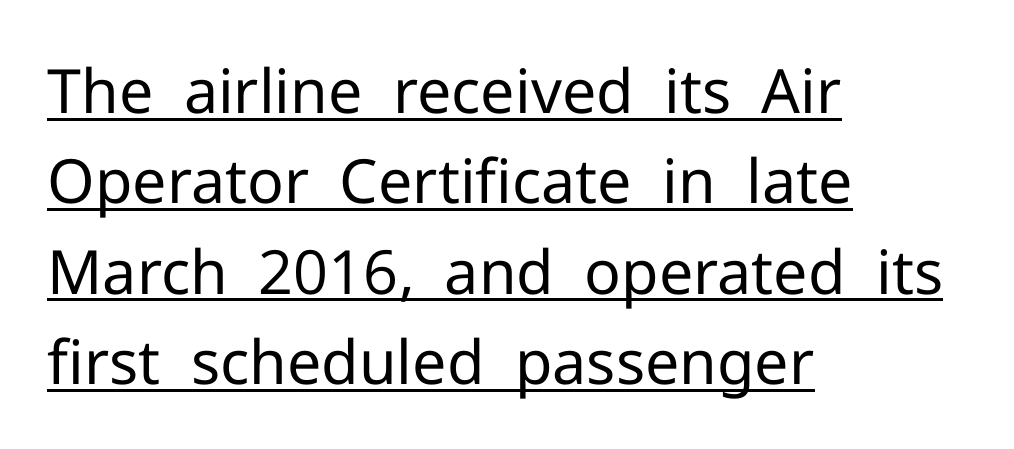
{"serif": "no", "italic": "no", "bold": "no", "weight": "regular", "width": "normal", "stroke_contrast": "low", "x_height": "medium", "monospaced": "no", "underline": "yes", "align": "left", "line_spacing": "normal", "line_spacing_ratio": 1.48, "letter_spacing": "normal", "letter_spacing_em": 0.0, "glyph_px": 61}
